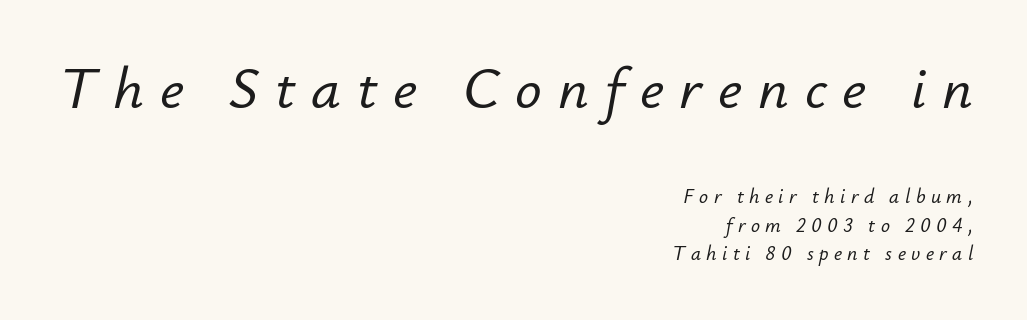
The image shows 59 px text type, italic (leaning right); set right-aligned, normal line spacing (1.41x), unusually wide letter spacing (+0.27 em), not underlined; the first (top) block is 2.95x larger; low stroke contrast and a small x-height.
